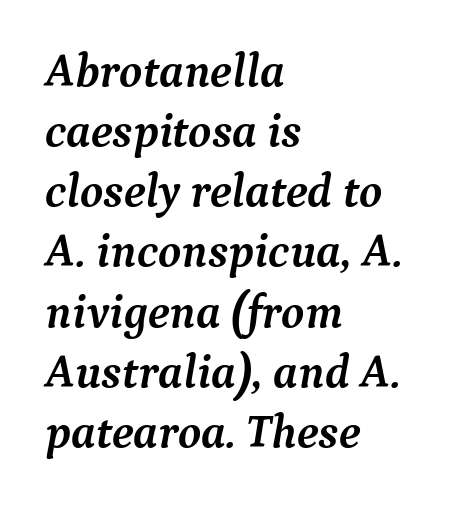
Spacing between characters is what you'd get straight out of the box. These lines are rendered in a variable-pitch font. The text block is weighted toward the left margin, trailing off unevenly rightward. Check under the words: just untouched page.
